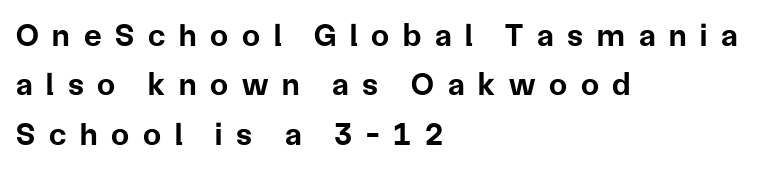
I'd call this a sans setting — the letters go barefoot. The zone under the glyphs is completely vacant. Quick note: interline space is typical. The lettering holds an erect, upright posture throughout.
